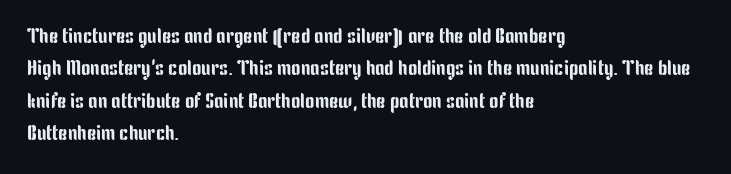
Q: Is the text italic (slanted)? A: No, it is upright.
Q: Is the text underlined? A: No.
Q: How is the paragraph aligned? A: Left-aligned.
Q: Is the spacing between letters normal or unusually wide? A: Normal.
Q: Is the spacing between lines tight, normal or loose? A: Normal.
